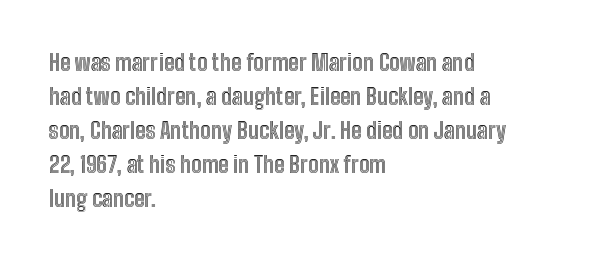
{"italic": "no", "underline": "no", "align": "left", "line_spacing": "normal", "line_spacing_ratio": 1.55, "letter_spacing": "normal", "letter_spacing_em": 0.0, "glyph_px": 22}
